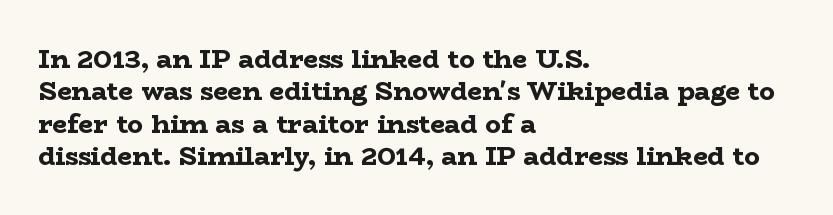
The image shows 26 px bold type, upright; set left-aligned, normal line spacing (1.25x), normal letter spacing, not underlined.
